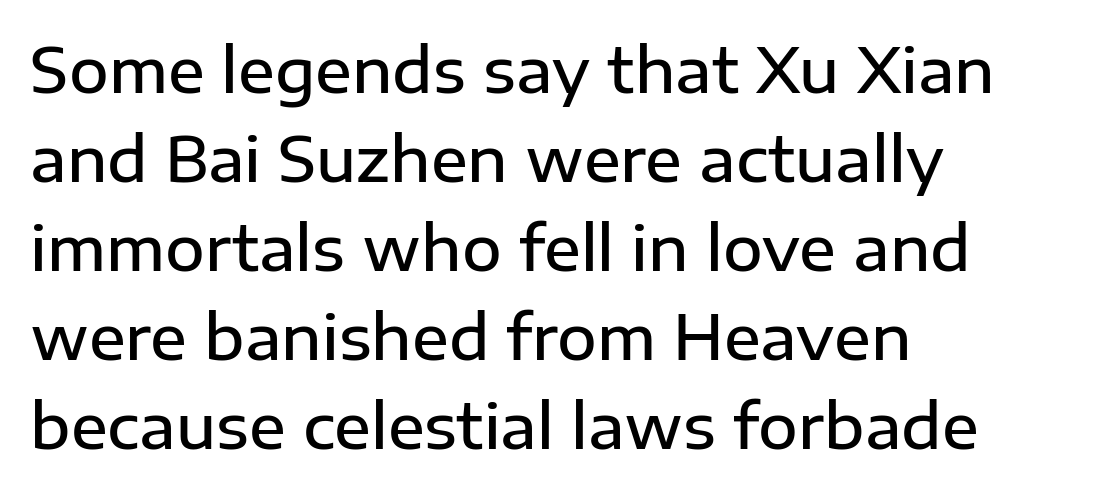
{"serif": "no", "italic": "no", "bold": "semi", "weight": "semibold", "width": "normal", "stroke_contrast": "low", "x_height": "medium", "monospaced": "no", "underline": "no", "align": "left", "line_spacing": "normal", "line_spacing_ratio": 1.46, "letter_spacing": "normal", "letter_spacing_em": 0.0, "glyph_px": 61}
